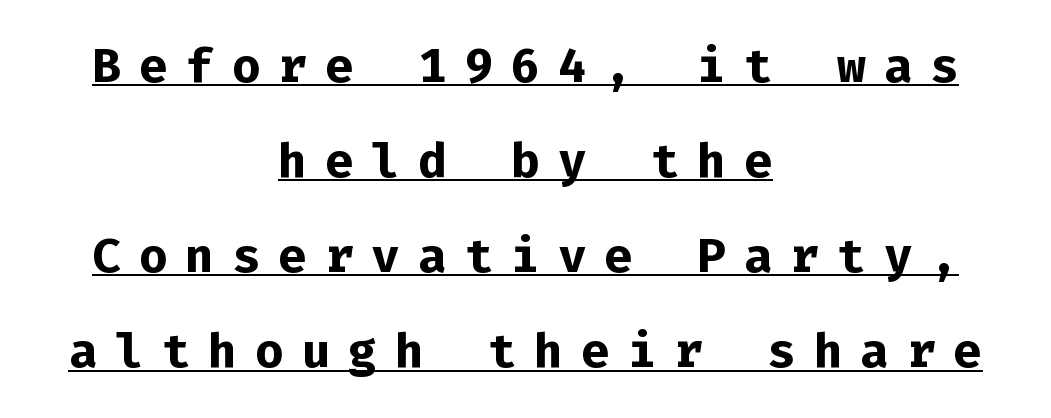
This rendering employs a face without finishing strokes, i.e., a sans-serif. Weight check: bold — yes, fully. You can see a thin bar hugging the bottom of the glyphs. How would I describe the line gaps? Wide and relaxed. This sample uses expanded letter spacing, leaving extra air between glyphs. Here the designer chose a console-style face with uniform glyph widths.
